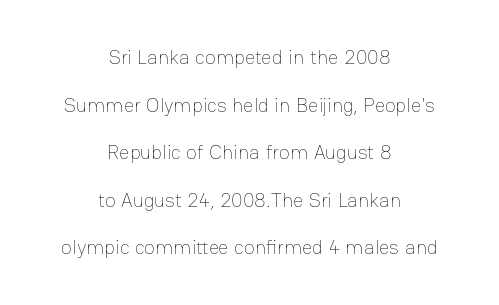
{"italic": "no", "bold": "no", "underline": "no", "align": "center", "line_spacing": "loose", "line_spacing_ratio": 2.38, "letter_spacing": "normal", "letter_spacing_em": 0.0, "glyph_px": 20}
